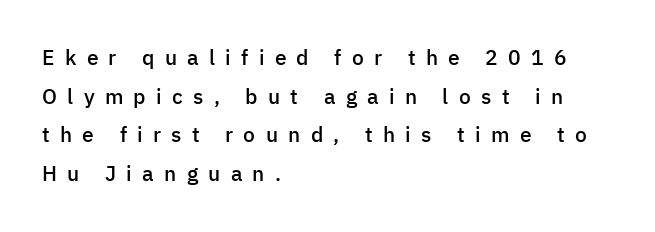
{"italic": "no", "bold": "semi", "underline": "no", "align": "left", "line_spacing_ratio": 1.84, "letter_spacing": "wide", "letter_spacing_em": 0.49, "glyph_px": 21}
